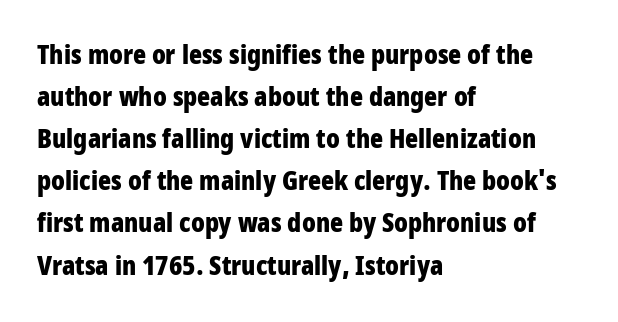
Nothing unusual about the tracking: characters are spaced as the font intends. Layout note: lines flush left. Does the lettering tilt? It doesn't — this is upright. The characters look thick and weighty, a clear bold. If you measured baseline to baseline, you'd find a middling distance. Underlining? Definitely not there.
